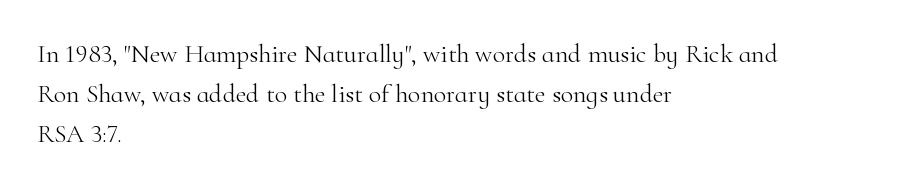
Descender tails drop into unmarked territory. Stroke mass is kept to a normal reading level or below. Default kerning and tracking; the words read as compact shapes. Teacher's note: observe the even left margin — that is flush-left alignment.
